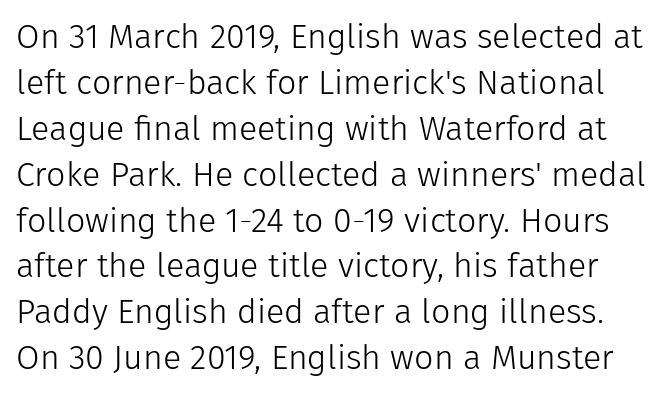
Q: Is the text bold? A: No.
Q: Is the text italic (slanted)? A: No, it is upright.
Q: Is the typeface a serif or a sans-serif typeface? A: Sans-serif.
Q: Is the text underlined? A: No.
Q: Is the spacing between letters normal or unusually wide? A: Normal.
Q: Is the spacing between lines tight, normal or loose? A: Normal.
Q: Width (condensed, normal, or wide)? A: Normal.
Q: Stroke contrast? A: Low.
Q: x-height? A: Medium.
Q: Monospaced? A: No.
